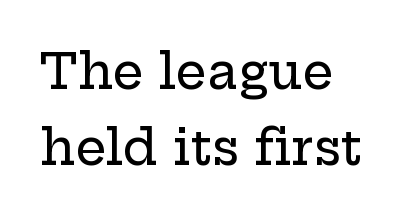
{"serif": "yes", "italic": "no", "width": "wide", "stroke_contrast": "low", "x_height": "medium", "monospaced": "no", "underline": "no", "align": "left", "line_spacing": "normal", "line_spacing_ratio": 1.55, "letter_spacing": "normal", "letter_spacing_em": 0.0, "glyph_px": 49}
